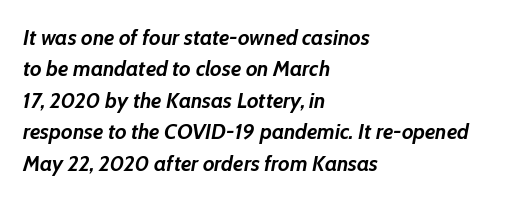
Heavy-handed strokes throughout: this text is bold. An italicized treatment has been applied to the whole sample. The vertical gap from one line to the next is medium. Caption: standard tracking, unaltered. This rendering uses left alignment, leaving the right contour irregular. The gap between lines stays unmarked.
